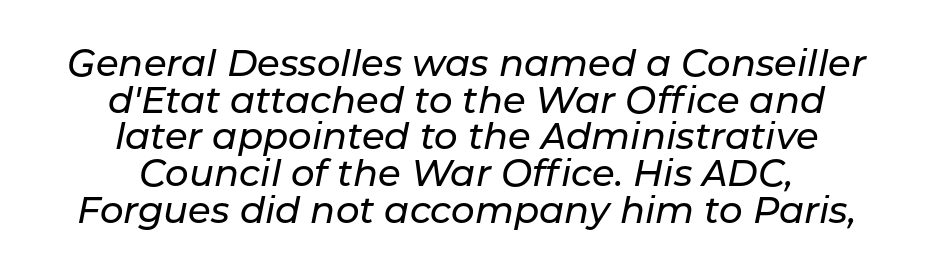
{"italic": "yes", "lean": "right", "slant_degrees": 11, "width": "normal", "stroke_contrast": "low", "x_height": "medium", "monospaced": "no", "underline": "no", "align": "center", "line_spacing": "tight", "line_spacing_ratio": 0.99, "letter_spacing": "normal", "letter_spacing_em": 0.0, "glyph_px": 37}
